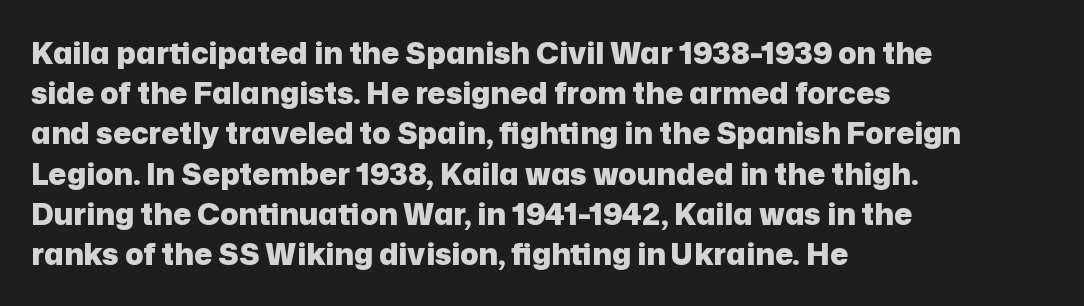
The image shows 30 px heavy sans-serif type, upright; set left-aligned, normal line spacing (1.34x), normal letter spacing, not underlined; low stroke contrast and a medium x-height.
